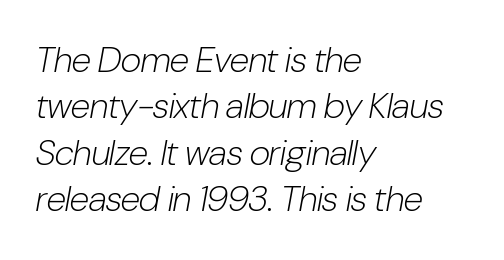
The image shows 36 px light, condensed type, italic (leaning right); set left-aligned, normal line spacing (1.29x), normal letter spacing, not underlined; low stroke contrast and a medium x-height.
